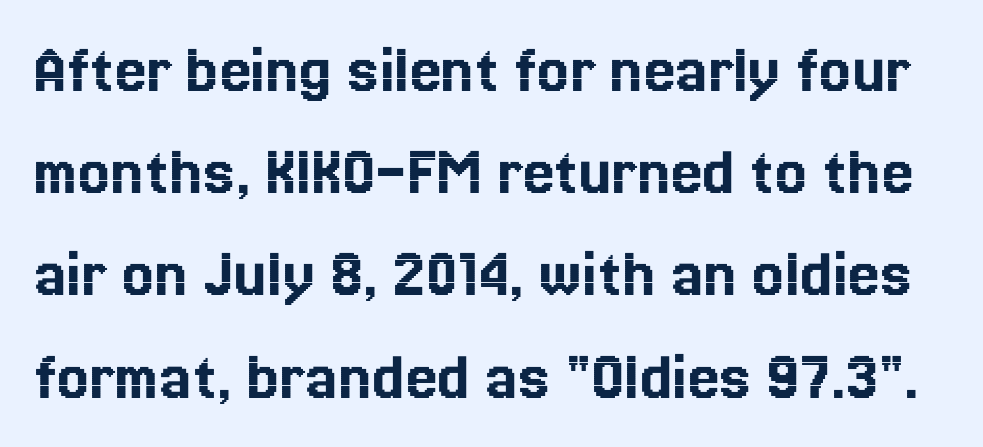
{"italic": "no", "width": "normal", "x_height": "medium", "monospaced": "no", "underline": "no", "line_spacing": "normal", "line_spacing_ratio": 1.44, "letter_spacing": "normal", "letter_spacing_em": 0.0, "glyph_px": 71}
